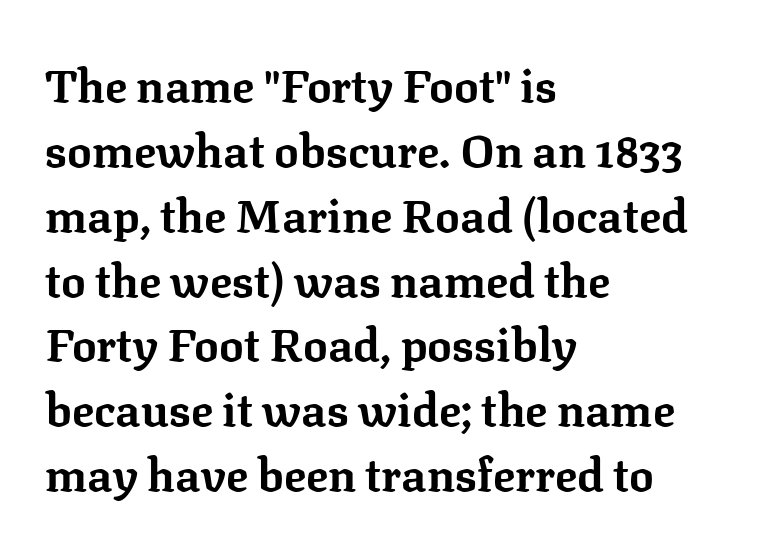
Q: Is the text bold? A: Yes.
Q: Is the text italic (slanted)? A: No, it is upright.
Q: Is the typeface a serif or a sans-serif typeface? A: Serif.
Q: Is the text underlined? A: No.
Q: How is the paragraph aligned? A: Left-aligned.
Q: Is the spacing between letters normal or unusually wide? A: Normal.
Q: Is the spacing between lines tight, normal or loose? A: Normal.
Q: Width (condensed, normal, or wide)? A: Normal.
Q: Stroke contrast? A: Low.
Q: x-height? A: Medium.
Q: Monospaced? A: No.
